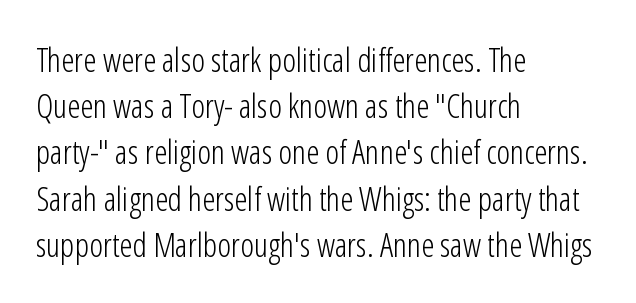
The image shows 33 px light, condensed sans-serif type, upright; set left-aligned, normal line spacing (1.4x), normal letter spacing, not underlined; low stroke contrast and a medium x-height.
